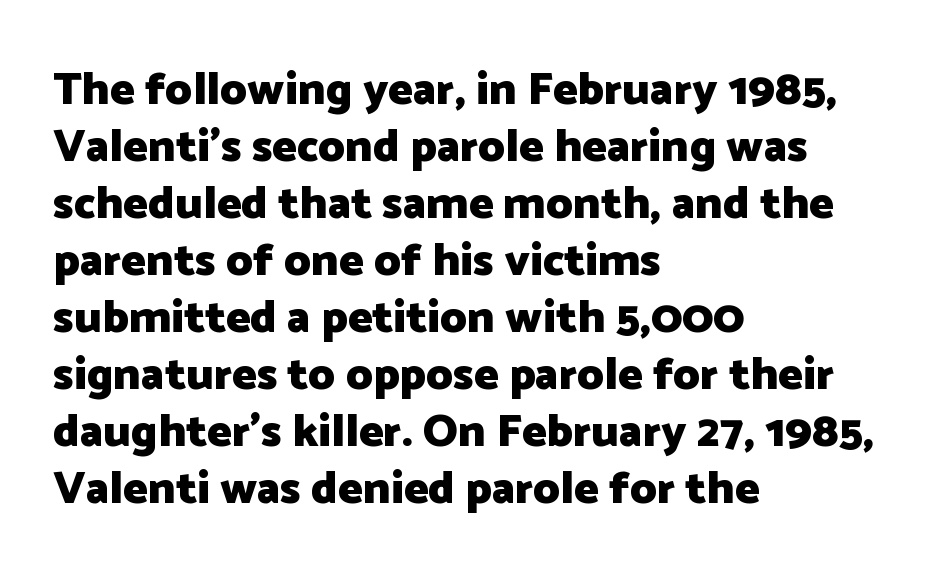
The image shows 46 px heavy sans-serif type, upright; set left-aligned, line spacing 1.24x, normal letter spacing, not underlined; low stroke contrast and a medium x-height.
